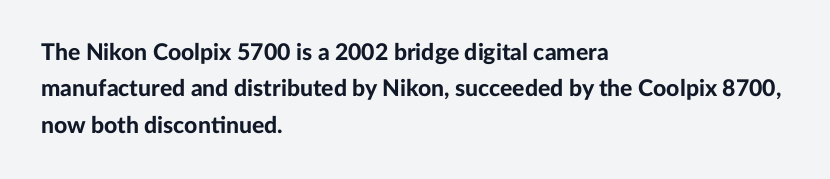
The image shows 23 px bold type, upright; set left-aligned, normal line spacing (1.58x), normal letter spacing, not underlined.
